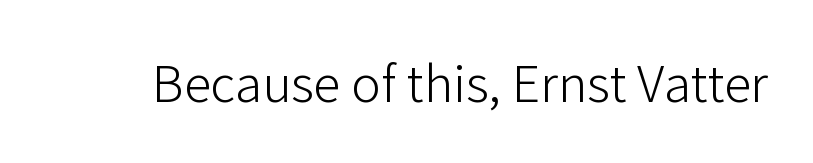
{"serif": "no", "italic": "no", "bold": "no", "weight": "light", "width": "normal", "stroke_contrast": "low", "x_height": "medium", "monospaced": "no", "underline": "no", "letter_spacing": "normal", "letter_spacing_em": 0.0, "glyph_px": 55}
